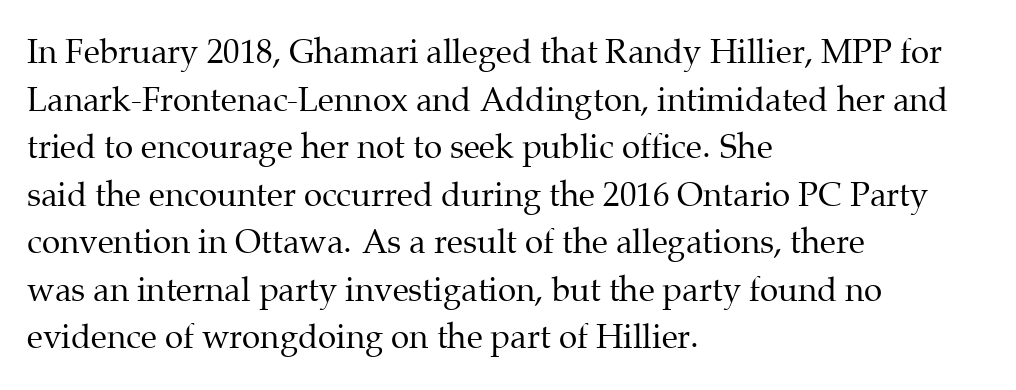
{"serif": "yes", "italic": "no", "bold": "no", "weight": "regular", "width": "normal", "stroke_contrast": "medium", "x_height": "medium", "monospaced": "no", "underline": "no", "align": "left", "line_spacing": "normal", "line_spacing_ratio": 1.44, "letter_spacing": "normal", "letter_spacing_em": 0.0, "glyph_px": 33}
